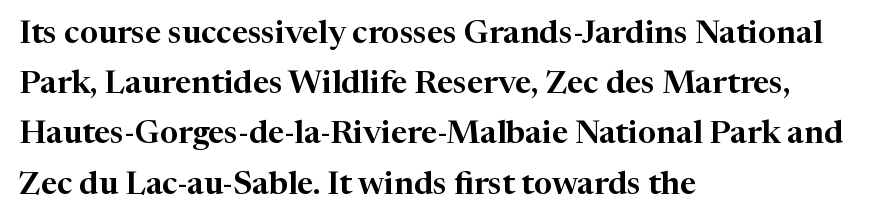
Reading down the column, the eye jumps a familiar distance to each next line. This rendering uses left alignment, leaving the right contour irregular. A roman cut, with each character standing at attention. Unlike a clean sans, this face finishes its strokes with serifs. The string is rendered with underlining switched off.
